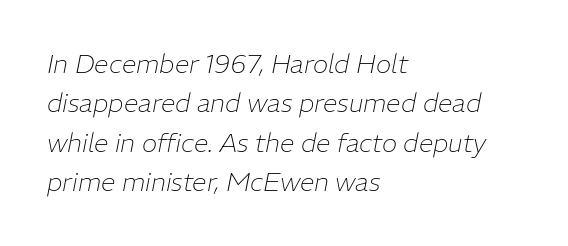
{"italic": "yes", "lean": "right", "slant_degrees": 11, "bold": "no", "underline": "no", "align": "left", "line_spacing": "normal", "line_spacing_ratio": 1.51, "letter_spacing": "normal", "letter_spacing_em": 0.0, "glyph_px": 26}
